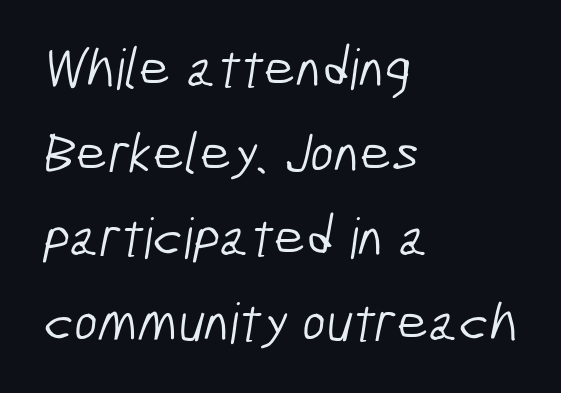
{"serif": "no", "bold": "no", "weight": "light", "width": "condensed", "stroke_contrast": "low", "x_height": "medium", "monospaced": "no", "underline": "no", "align": "left", "line_spacing": "normal", "line_spacing_ratio": 1.51, "letter_spacing": "normal", "letter_spacing_em": 0.0, "glyph_px": 56}
